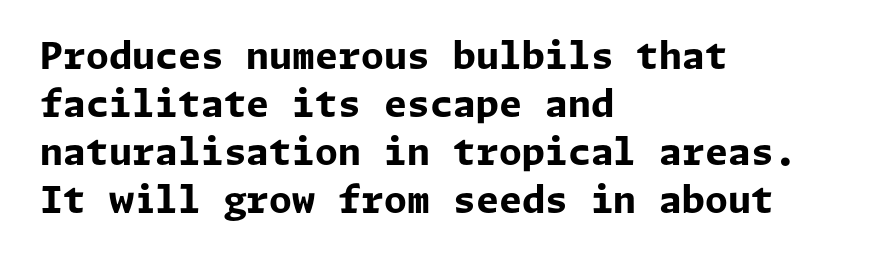
Heavy-handed strokes throughout: this text is bold. Descenders hang freely into open space. When letters stand straight like this, we call the style roman or upright. Short note: letters normally spaced. The rendering uses a moderate line-height, typical for paragraphs. Note: no serifs on the glyphs.
